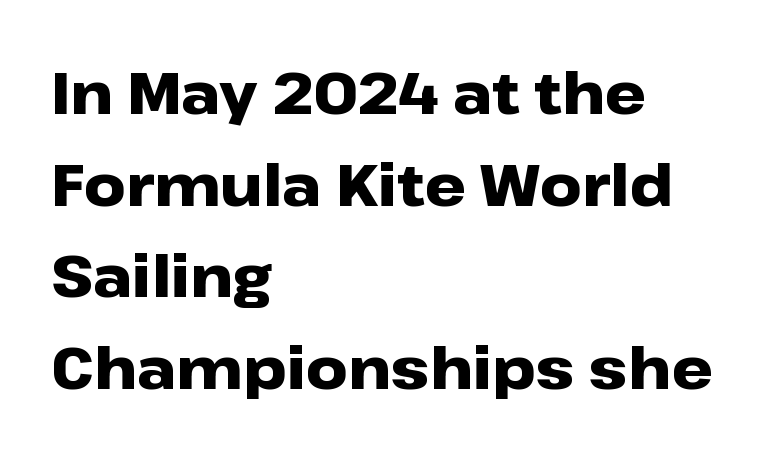
{"serif": "no", "italic": "no", "bold": "yes", "weight": "heavy", "width": "wide", "stroke_contrast": "low", "x_height": "medium", "monospaced": "no", "underline": "no", "align": "left", "line_spacing": "normal", "line_spacing_ratio": 1.58, "letter_spacing": "normal", "letter_spacing_em": 0.0, "glyph_px": 58}
